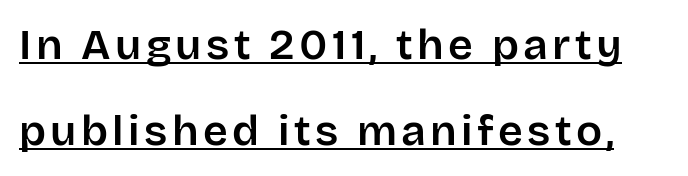
Q: Is the text italic (slanted)? A: No, it is upright.
Q: Is the typeface a serif or a sans-serif typeface? A: Sans-serif.
Q: Is the text underlined? A: Yes.
Q: Is the spacing between lines tight, normal or loose? A: Loose.
Q: Width (condensed, normal, or wide)? A: Normal.
Q: Stroke contrast? A: Low.
Q: x-height? A: Large.
Q: Monospaced? A: No.
